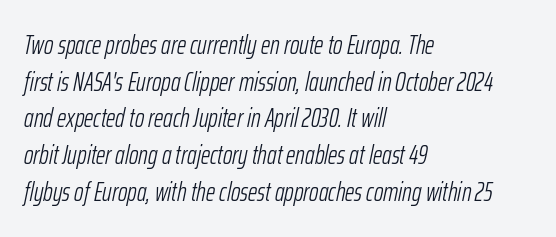
Q: Is the text bold? A: No.
Q: Is the text italic (slanted)? A: Yes, it leans right by about 12 degrees.
Q: Is the text underlined? A: No.
Q: How is the paragraph aligned? A: Left-aligned.
Q: Is the spacing between letters normal or unusually wide? A: Normal.
Q: Is the spacing between lines tight, normal or loose? A: Normal.
